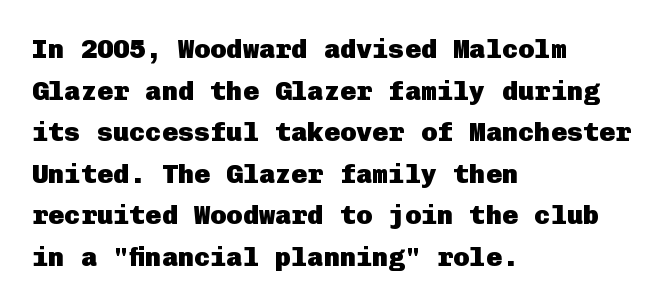
The image shows 27 px bold type, upright; set left-aligned, normal line spacing (1.54x), normal letter spacing, not underlined.
